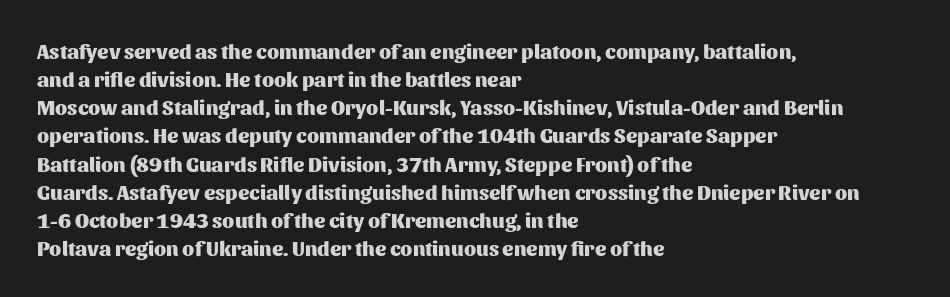
The image shows 21 px bold type, upright; set left-aligned, normal line spacing (1.34x), normal letter spacing, not underlined.
